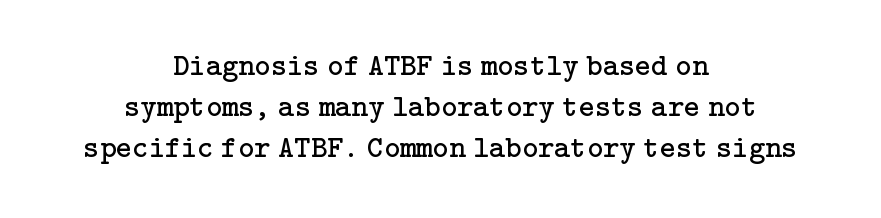
The image shows 31 px regular-weight serif type, upright; set centered, normal line spacing (1.32x), normal letter spacing, not underlined; low stroke contrast and a medium x-height.
